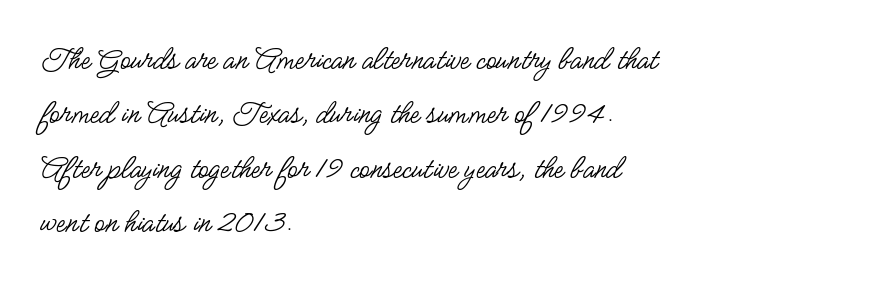
The image shows 34 px regular-weight, condensed sans-serif type; set left-aligned, normal line spacing (1.6x), normal letter spacing, not underlined; low stroke contrast and a small x-height.
